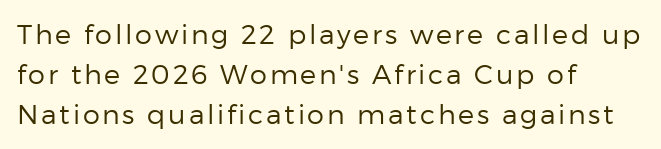
{"italic": "no", "bold": "no", "underline": "no", "align": "left", "line_spacing": "normal", "line_spacing_ratio": 1.49, "glyph_px": 27}
